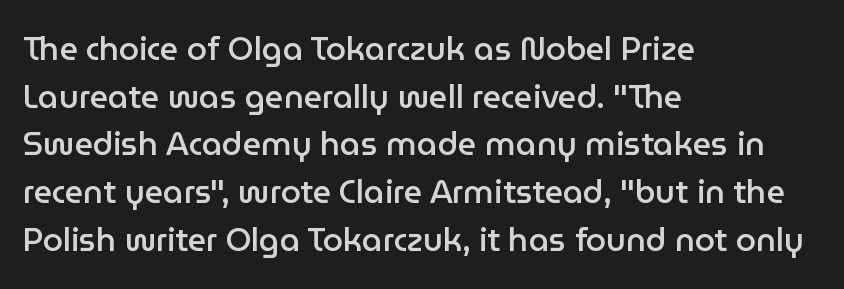
The image shows 32 px semibold sans-serif type, upright; set left-aligned, normal line spacing (1.49x), normal letter spacing, not underlined; low stroke contrast and a medium x-height.
